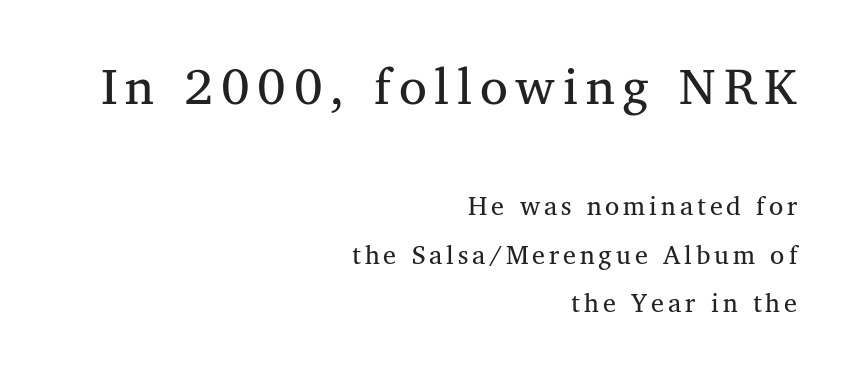
{"serif": "yes", "width": "normal", "stroke_contrast": "medium", "x_height": "medium", "monospaced": "no", "underline": "no", "align": "right", "line_spacing_ratio": 1.88, "larger_block": "first", "size_ratio": 1.96, "glyph_px": 51}
